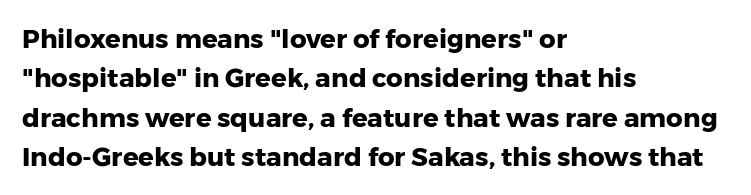
Typeset ragged right — the left edge is the straight one. The passage shown is not underscored anywhere. The lettering stays uniformly vertical, giving the passage a roman look. Short note: letters normally spaced.
